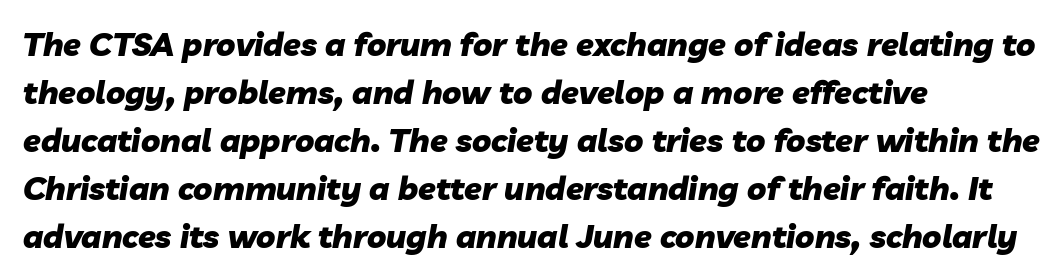
The image shows 32 px heavy type, italic (leaning right); set left-aligned, normal line spacing (1.5x), normal letter spacing, not underlined; low stroke contrast and a medium x-height.
